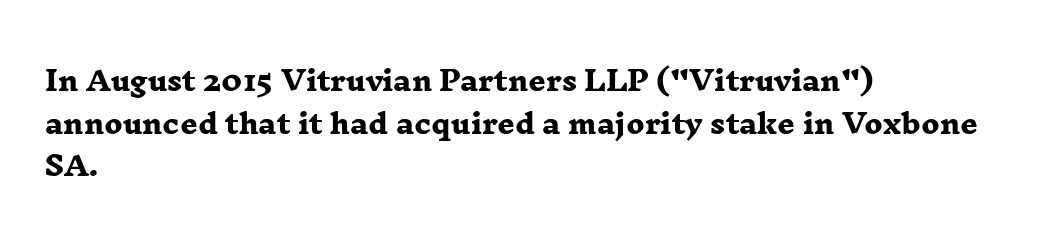
Q: Is the text bold? A: Yes.
Q: Is the text underlined? A: No.
Q: How is the paragraph aligned? A: Left-aligned.
Q: Is the spacing between letters normal or unusually wide? A: Normal.
Q: Is the spacing between lines tight, normal or loose? A: Normal.
